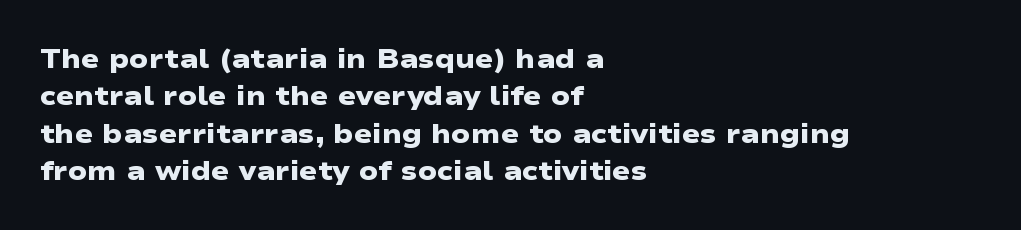
The image shows 27 px bold type; set left-aligned, normal line spacing (1.38x), normal letter spacing, not underlined.
